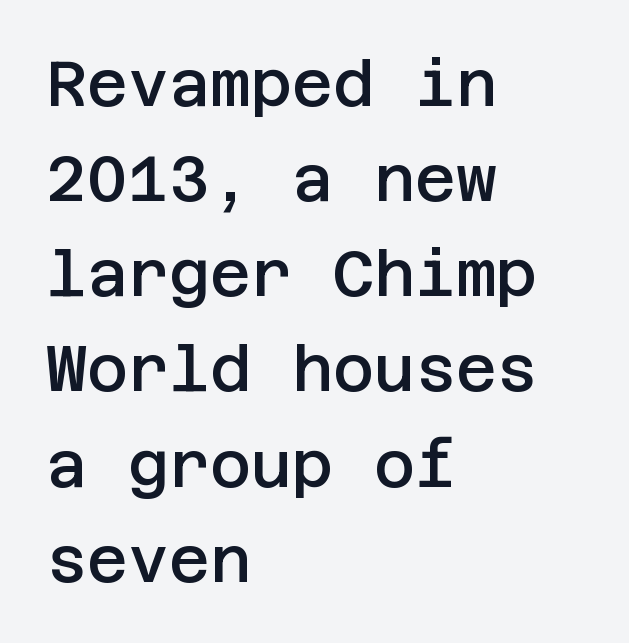
{"serif": "no", "italic": "no", "bold": "semi", "weight": "semibold", "width": "normal", "stroke_contrast": "low", "x_height": "large", "underline": "no", "align": "left", "line_spacing": "normal", "line_spacing_ratio": 1.51, "letter_spacing": "normal", "letter_spacing_em": 0.0, "glyph_px": 63}
